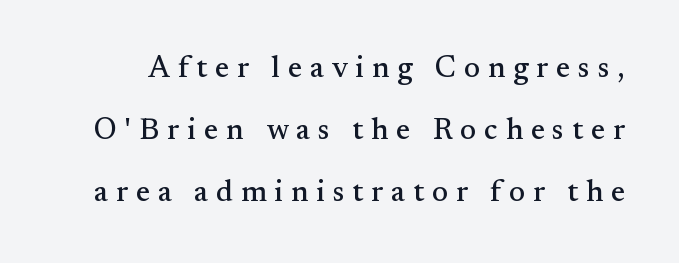
How are the letters spaced? Widely, with obvious added tracking. The designer dialed line spacing up above the default. These lines are rendered in a variable-pitch font. Posture: vertical. Little horizontal feet cap the strokes, marking this as serif type. Bare-footed words on every line.
